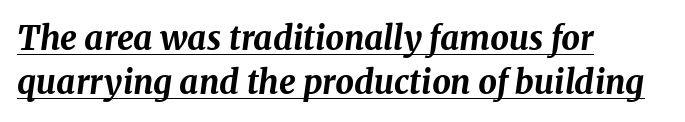
The lines are quadded left. Tracking value appears to be zero — textbook default spacing. These lines sit exactly where default settings would place them. This rendering features underlined lettering.
